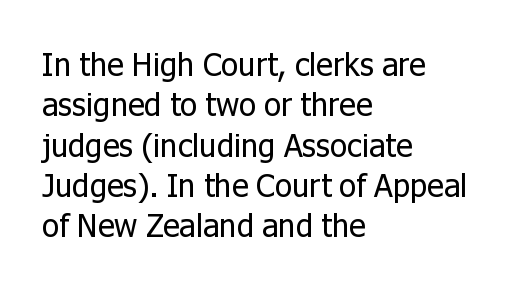
{"serif": "no", "italic": "no", "bold": "no", "weight": "regular", "width": "normal", "stroke_contrast": "low", "x_height": "medium", "monospaced": "no", "underline": "no", "align": "left", "line_spacing": "normal", "line_spacing_ratio": 1.26, "letter_spacing": "normal", "letter_spacing_em": 0.0, "glyph_px": 32}
